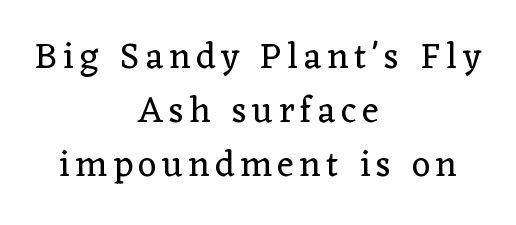
Compared with a typical body face, this is equally light or lighter still. Every character sits straight up, as roman type does. Little horizontal feet cap the strokes, marking this as serif type. Regular leading. The paragraph shown floats in the horizontal middle. A typesetter would call this proportional, since set widths differ per character.
